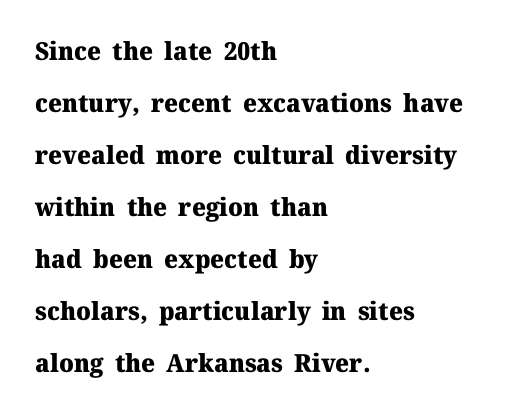
Horizontally, the lines are justified to the leading edge only. Compared with typical paragraphs, the rows here are farther apart. Ordinary non-slanted type is in use. Summary of weight: heavy, a full bold.
